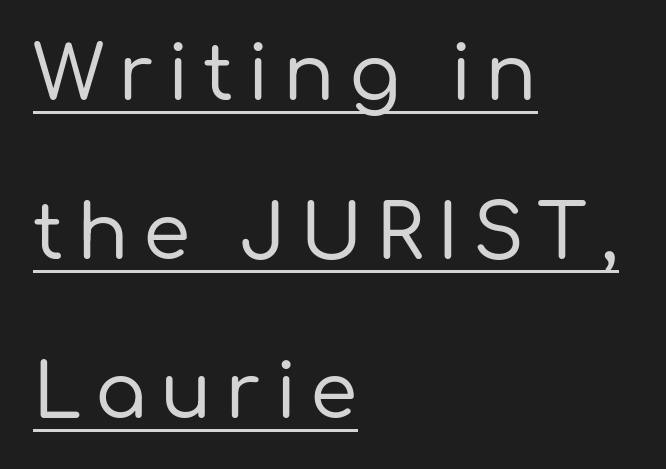
The type family on display is of the sans-serif kind. You can see a thin bar hugging the bottom of the glyphs. The specimen reads as upright at a glance. Does the leading feel generous? Absolutely, it's lavish. Here the designer chose a conventional face with non-uniform glyph widths.
